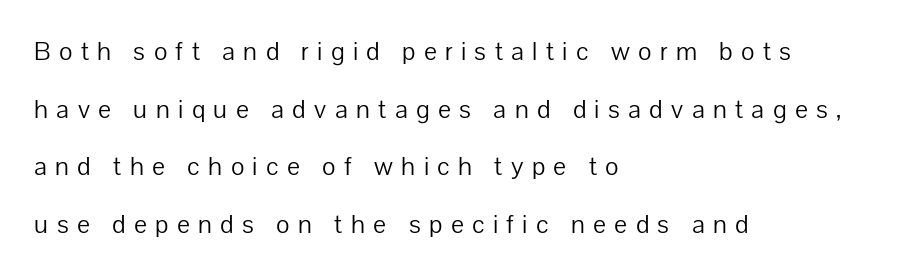
The rendering inserts visible extra space after every character. What's the leading like? Stretched, with rows far apart. Reading down the block, your eye returns to a fixed left position each line. Vertical strokes here are truly vertical.
